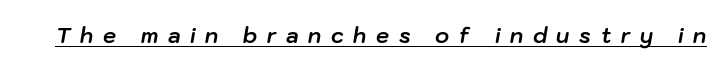
{"italic": "yes", "lean": "right", "slant_degrees": 10, "bold": "yes", "underline": "yes", "letter_spacing": "wide", "letter_spacing_em": 0.46, "glyph_px": 21}
